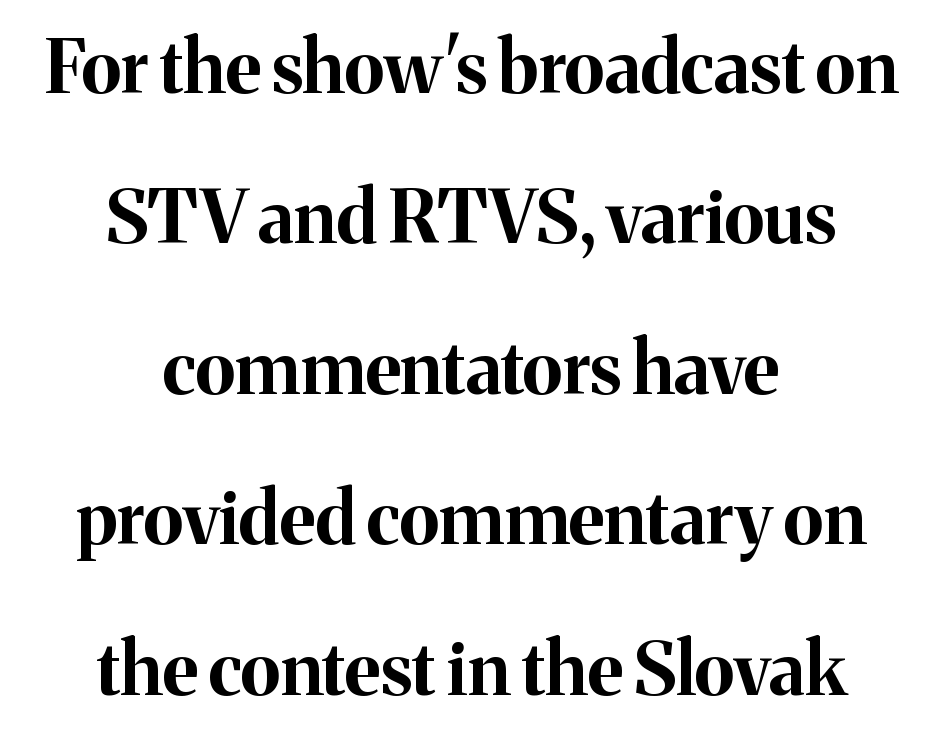
What's the leading like? Stretched, with rows far apart. Which margin do the lines hug? Neither — every line sits in the middle. Honestly, there is no underline to notice here at all. The rendering uses natural spacing where letterforms have individual widths. Chunky letters — that's bold for sure. Letterform terminals end in serifs throughout the passage.
